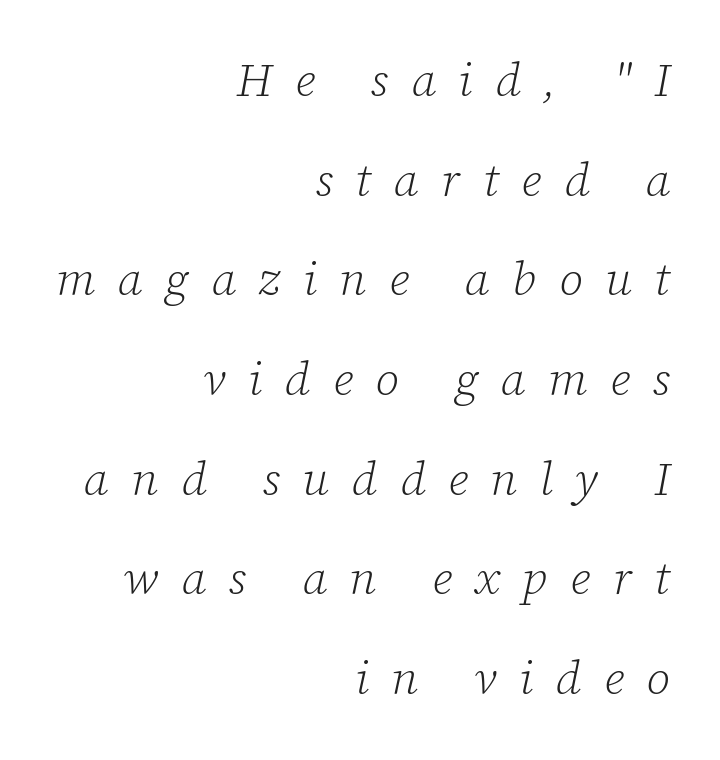
Q: Is the text bold? A: No.
Q: Is the text italic (slanted)? A: Yes, it leans right by about 12 degrees.
Q: Is the typeface a serif or a sans-serif typeface? A: Serif.
Q: Is the text underlined? A: No.
Q: How is the paragraph aligned? A: Right-aligned.
Q: Is the spacing between letters normal or unusually wide? A: Unusually wide.
Q: Is the spacing between lines tight, normal or loose? A: Loose.
Q: Width (condensed, normal, or wide)? A: Normal.
Q: Stroke contrast? A: Low.
Q: x-height? A: Medium.
Q: Monospaced? A: No.
